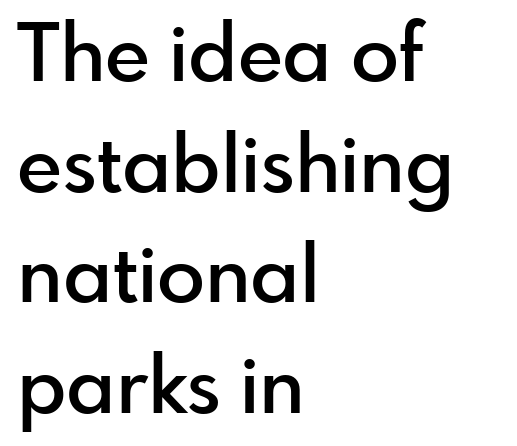
No italicization has been applied; the sample stays upright. Characters follow at the spacing the type designer built in. Bold? Not quite — semibold, heavier than regular but stopping short. Typeset ragged right — the left edge is the straight one.
